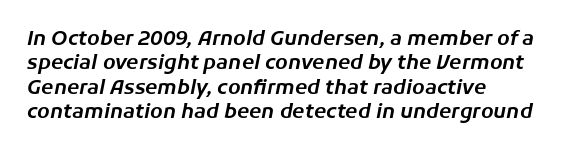
These lines were composed using italics. Descender tails drop into unmarked territory. Inter-character spacing is left at the font's built-in metrics.
